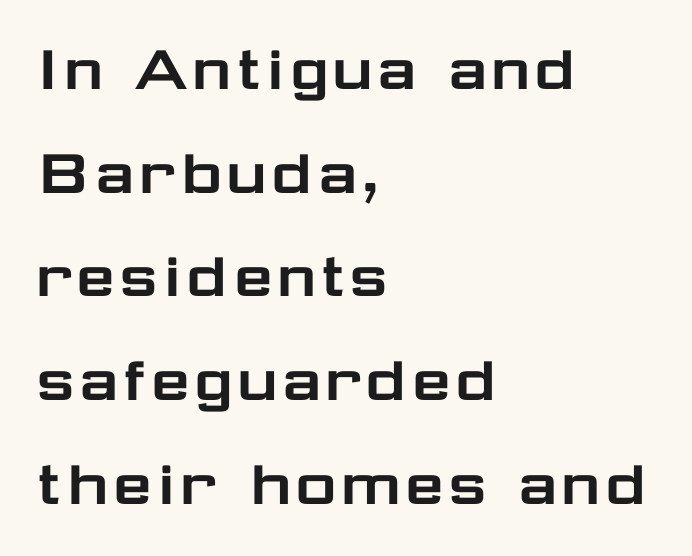
Reading down the block, your eye returns to a fixed left position each line. Characters follow at the spacing the type designer built in. The block of text has a typical density, with ordinary space between rows. Proportional: the letters do not fall into vertical columns. Is there any slant? The stems are plumb.
